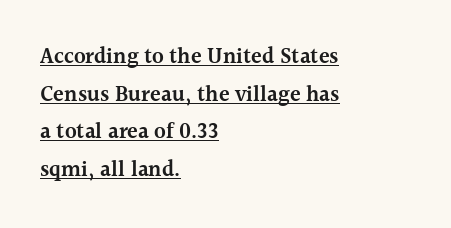
Is there an underline? Yes — a line sits under the letters. The typesetting leans somewhat heavy: a semibold. Standard letterfit; no display-style spreading of the glyphs. The specimen reads as upright at a glance. Left-aligned paragraph, ragged on the right.
